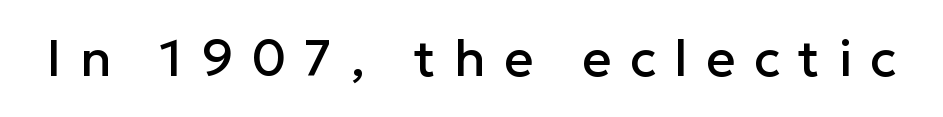
The image shows 51 px sans-serif type, upright; set unusually wide letter spacing (+0.36 em), not underlined; low stroke contrast and a medium x-height.
